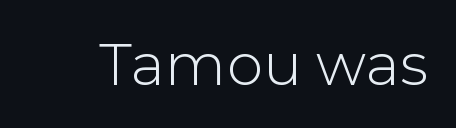
The image shows 58 px sans-serif type, upright; set normal letter spacing, not underlined; low stroke contrast and a medium x-height.
